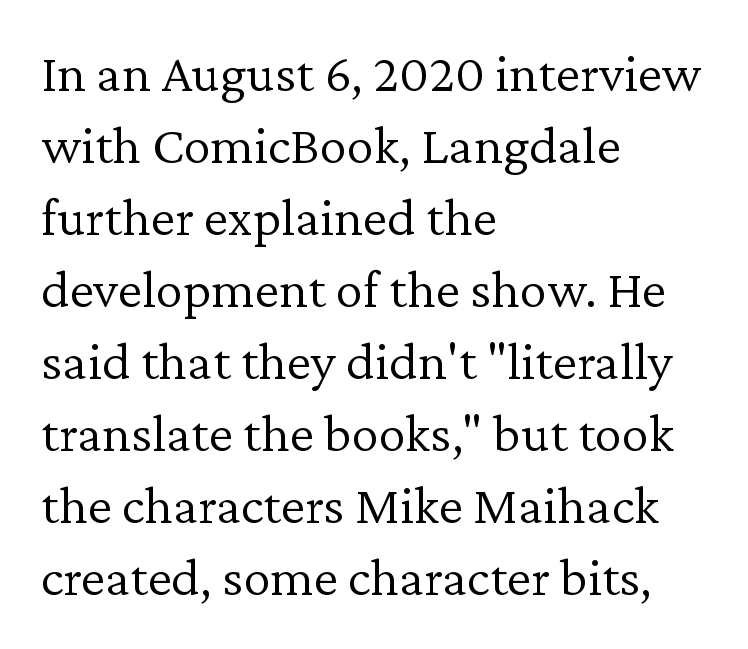
Q: Is the text bold? A: No.
Q: Is the text italic (slanted)? A: No, it is upright.
Q: Is the typeface a serif or a sans-serif typeface? A: Serif.
Q: Is the text underlined? A: No.
Q: How is the paragraph aligned? A: Left-aligned.
Q: Is the spacing between letters normal or unusually wide? A: Normal.
Q: Is the spacing between lines tight, normal or loose? A: Normal.
Q: Width (condensed, normal, or wide)? A: Normal.
Q: Stroke contrast? A: Low.
Q: x-height? A: Medium.
Q: Monospaced? A: No.
